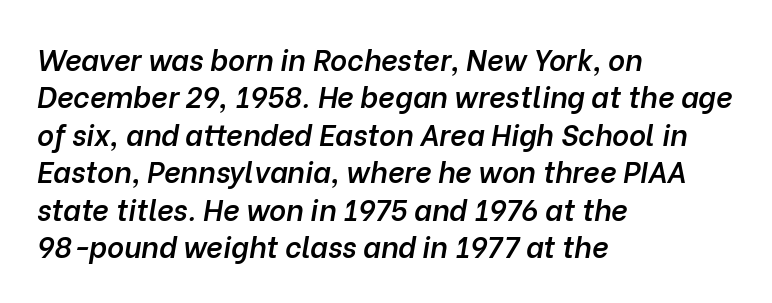
The lettering tilts uniformly, giving the passage an italic look. Where is the straight margin? On the left. Letter spacing: default. In terms of weight, the rendering is demibold, just under bold. Regarding leading, the lines here are spaced in the standard way.
